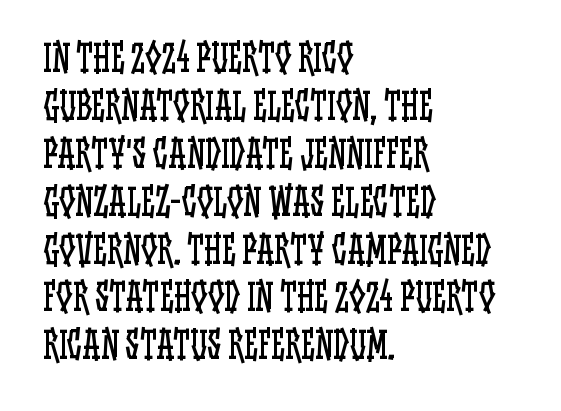
{"italic": "no", "bold": "no", "weight": "regular", "width": "condensed", "stroke_contrast": "low", "x_height": "large", "monospaced": "no", "underline": "no", "align": "left", "line_spacing": "normal", "line_spacing_ratio": 1.33, "letter_spacing": "normal", "letter_spacing_em": 0.0, "glyph_px": 36}
